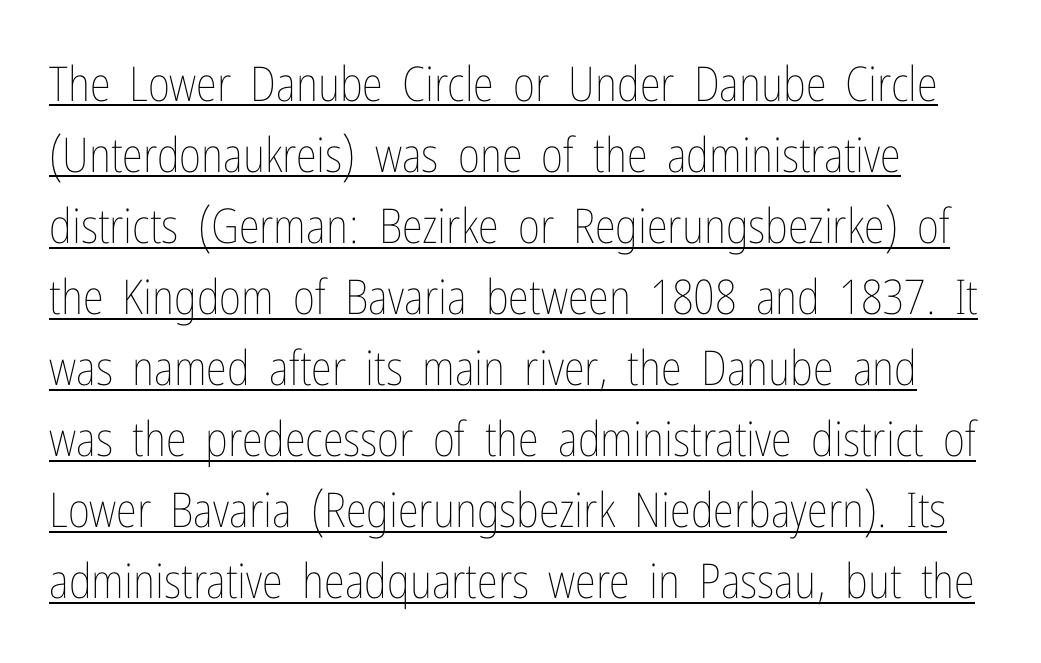
{"italic": "no", "bold": "no", "weight": "thin", "width": "condensed", "stroke_contrast": "low", "x_height": "medium", "monospaced": "no", "underline": "yes", "line_spacing": "normal", "line_spacing_ratio": 1.48, "letter_spacing": "normal", "letter_spacing_em": 0.0, "glyph_px": 48}
